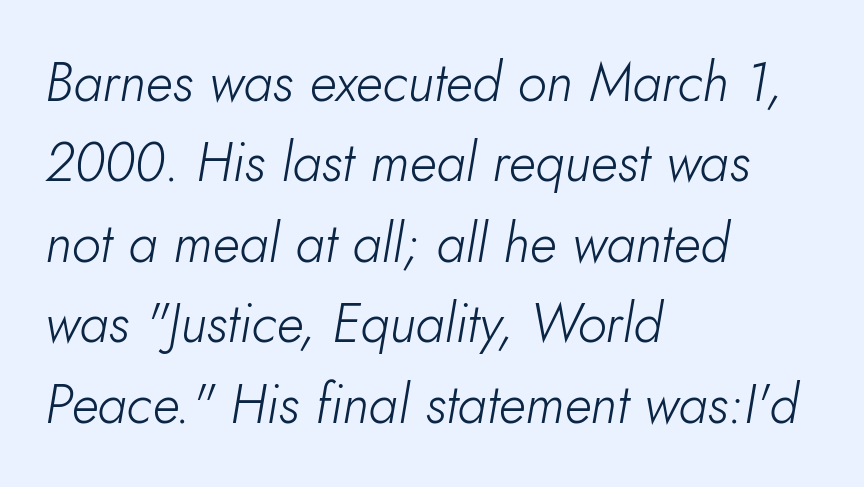
Q: Is the text bold? A: No.
Q: Is the text italic (slanted)? A: Yes, it leans right by about 10 degrees.
Q: Is the text underlined? A: No.
Q: How is the paragraph aligned? A: Left-aligned.
Q: Is the spacing between letters normal or unusually wide? A: Normal.
Q: Is the spacing between lines tight, normal or loose? A: Normal.
Q: Width (condensed, normal, or wide)? A: Normal.
Q: Stroke contrast? A: Low.
Q: x-height? A: Small.
Q: Monospaced? A: No.
